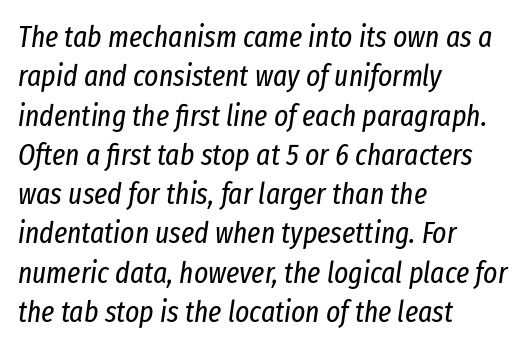
{"italic": "yes", "lean": "right", "slant_degrees": 8, "bold": "no", "weight": "regular", "width": "condensed", "stroke_contrast": "low", "x_height": "medium", "monospaced": "no", "underline": "no", "align": "left", "line_spacing": "normal", "line_spacing_ratio": 1.31, "letter_spacing": "normal", "letter_spacing_em": 0.0, "glyph_px": 30}
